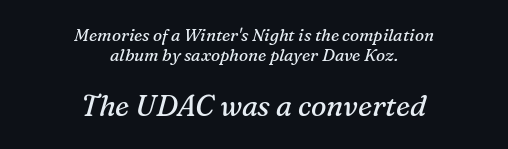
The image shows 29 px regular-weight serif type, italic (leaning right); set centered, line spacing 1.18x, normal letter spacing, not underlined; the second (bottom) block is 1.71x larger; medium stroke contrast and a medium x-height.
